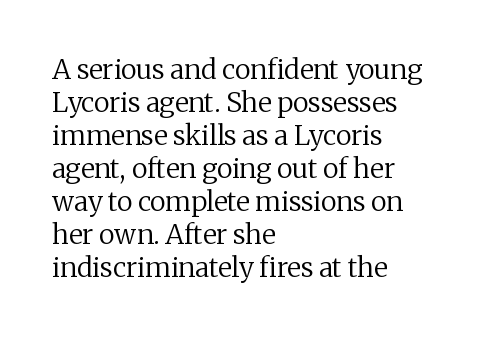
The image shows 27 px text type, upright; set left-aligned, line spacing 1.22x, normal letter spacing, not underlined.
